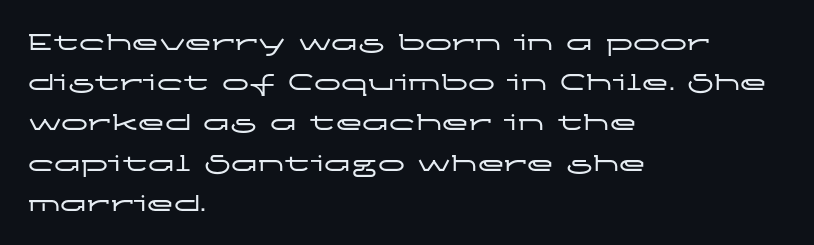
{"italic": "no", "underline": "no", "align": "left", "line_spacing": "normal", "line_spacing_ratio": 1.49, "letter_spacing": "normal", "letter_spacing_em": 0.0, "glyph_px": 27}
